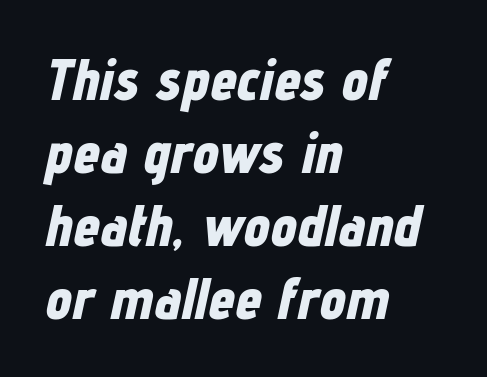
Q: Is the text bold? A: Yes.
Q: Is the text italic (slanted)? A: Yes, it leans right by about 12 degrees.
Q: Is the text underlined? A: No.
Q: How is the paragraph aligned? A: Left-aligned.
Q: Is the spacing between letters normal or unusually wide? A: Normal.
Q: Width (condensed, normal, or wide)? A: Condensed.
Q: Stroke contrast? A: Low.
Q: x-height? A: Medium.
Q: Monospaced? A: No.
